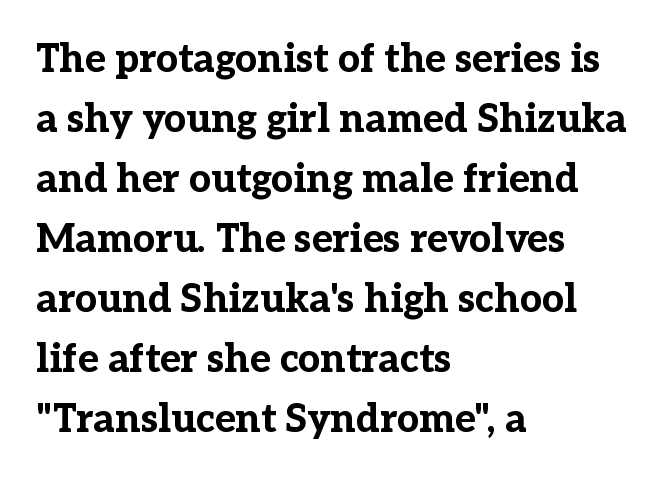
{"serif": "yes", "italic": "no", "bold": "yes", "weight": "bold", "width": "normal", "stroke_contrast": "low", "x_height": "medium", "monospaced": "no", "underline": "no", "align": "left", "line_spacing": "normal", "line_spacing_ratio": 1.54, "letter_spacing": "normal", "letter_spacing_em": 0.0, "glyph_px": 39}
